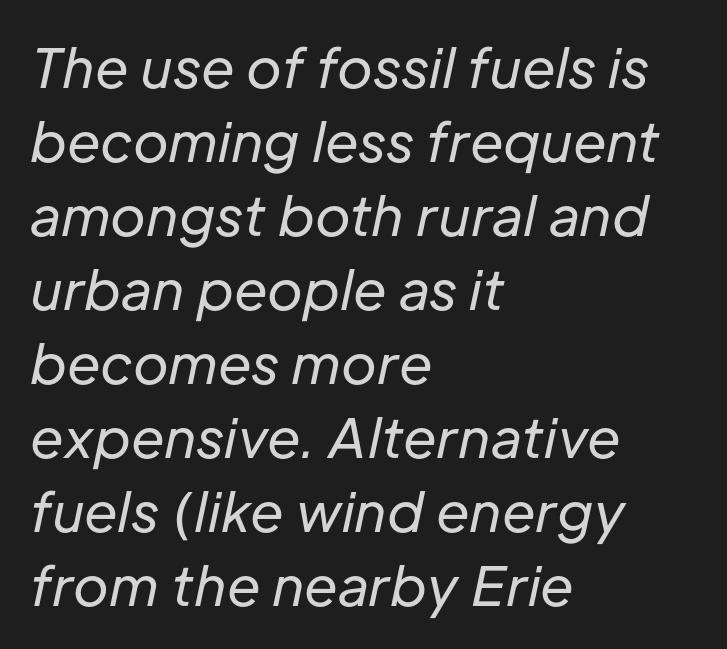
The image shows 54 px regular-weight type, italic (leaning right); set left-aligned, normal line spacing (1.37x), normal letter spacing, not underlined; low stroke contrast and a medium x-height.
